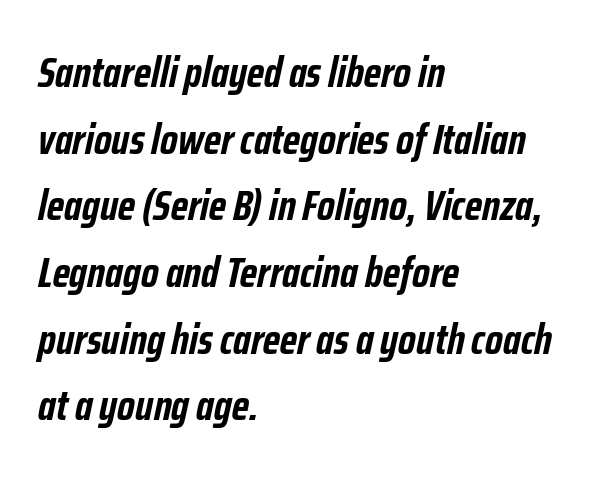
{"italic": "yes", "lean": "right", "slant_degrees": 12, "bold": "yes", "weight": "semibold", "width": "condensed", "stroke_contrast": "low", "x_height": "medium", "monospaced": "no", "underline": "no", "align": "left", "line_spacing": "normal", "line_spacing_ratio": 1.55, "letter_spacing": "normal", "letter_spacing_em": 0.0, "glyph_px": 43}
